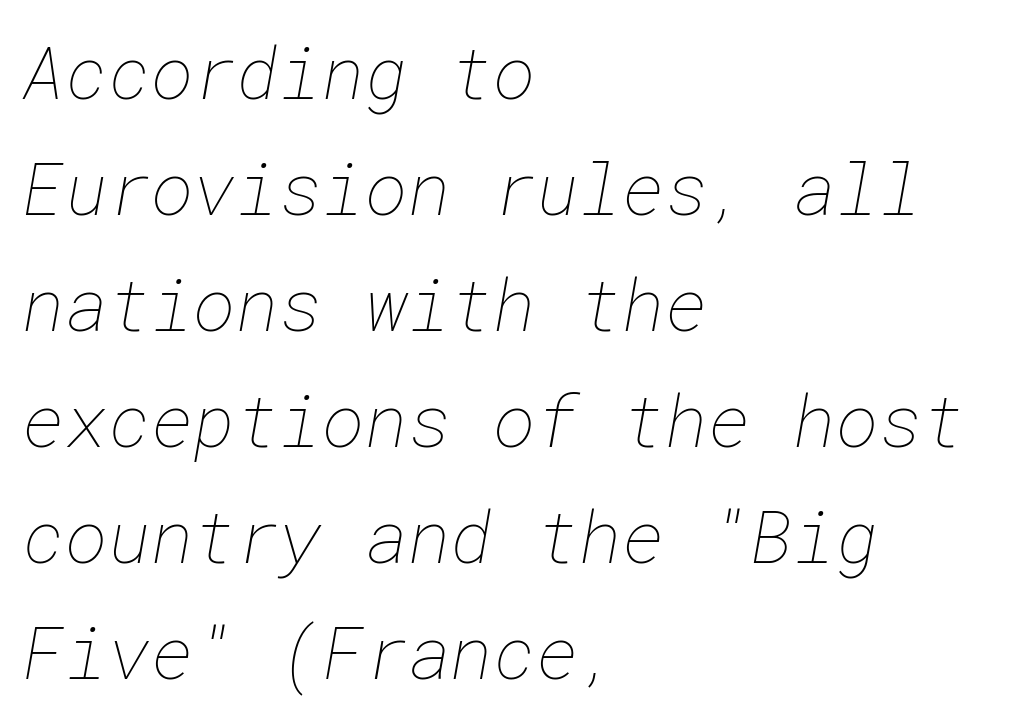
The image shows 73 px thin type; set left-aligned, normal line spacing (1.59x), normal letter spacing, not underlined; low stroke contrast and a medium x-height.
